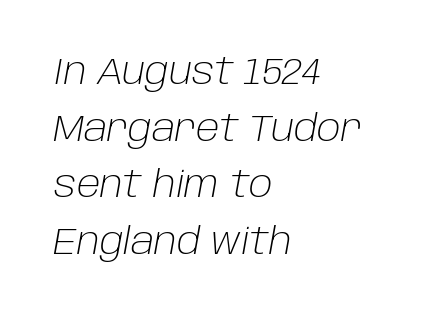
Q: Is the text bold? A: No.
Q: Is the text italic (slanted)? A: Yes, it leans right by about 10 degrees.
Q: Is the text underlined? A: No.
Q: How is the paragraph aligned? A: Left-aligned.
Q: Is the spacing between letters normal or unusually wide? A: Normal.
Q: Is the spacing between lines tight, normal or loose? A: Normal.
Q: Width (condensed, normal, or wide)? A: Normal.
Q: Stroke contrast? A: Low.
Q: x-height? A: Large.
Q: Monospaced? A: No.
